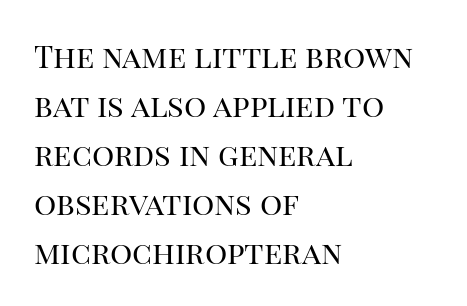
{"serif": "yes", "italic": "no", "bold": "no", "weight": "regular", "width": "normal", "stroke_contrast": "high", "x_height": "large", "monospaced": "no", "underline": "no", "align": "left", "line_spacing": "normal", "line_spacing_ratio": 1.58, "letter_spacing": "normal", "letter_spacing_em": 0.0, "glyph_px": 31}
